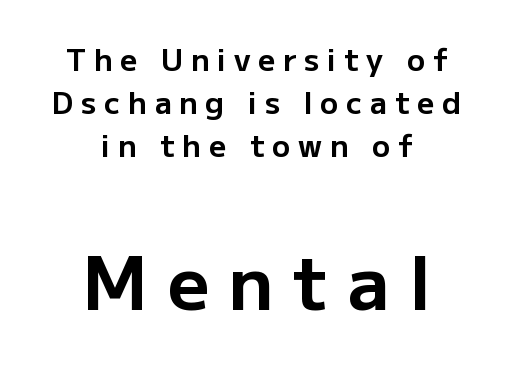
{"serif": "no", "italic": "no", "bold": "yes", "weight": "bold", "width": "normal", "stroke_contrast": "low", "x_height": "medium", "monospaced": "no", "underline": "no", "align": "center", "line_spacing": "normal", "line_spacing_ratio": 1.43, "letter_spacing": "wide", "letter_spacing_em": 0.26, "larger_block": "second", "size_ratio": 2.47, "glyph_px": 74}
